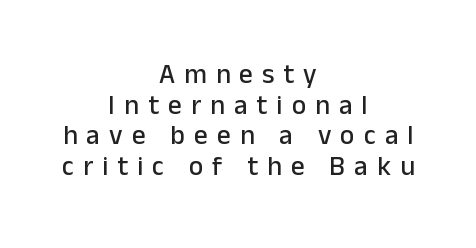
The image shows 27 px text type, upright; set centered, tight line spacing (1.13x), unusually wide letter spacing (+0.34 em), not underlined.
